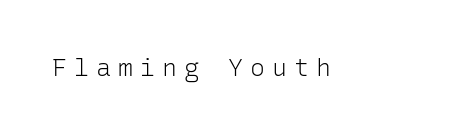
Descender tails drop into unmarked territory. Characters remain perfectly vertical along every line. Weight: not bold — regular or lighter. The rendering inserts visible extra space after every character.
